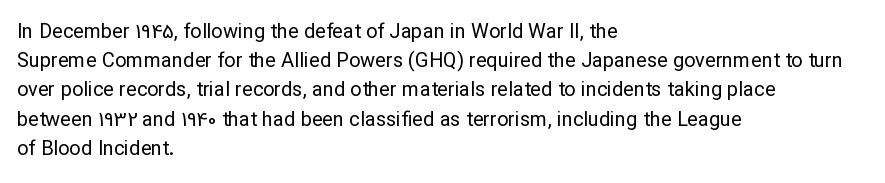
{"italic": "no", "bold": "no", "underline": "no", "align": "left", "line_spacing": "normal", "line_spacing_ratio": 1.46, "letter_spacing": "normal", "letter_spacing_em": 0.0, "glyph_px": 20}
